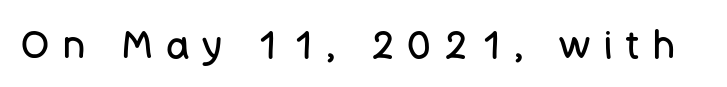
{"serif": "no", "italic": "no", "bold": "no", "weight": "regular", "width": "normal", "stroke_contrast": "low", "x_height": "large", "monospaced": "no", "underline": "no", "letter_spacing": "wide", "letter_spacing_em": 0.33, "glyph_px": 39}
